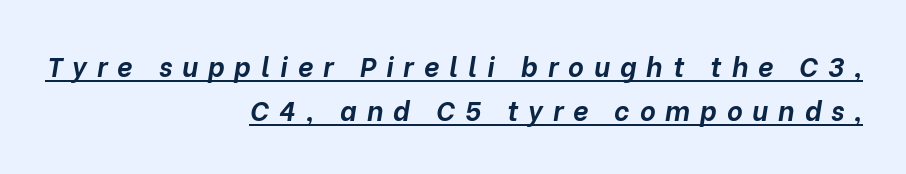
Q: Is the text bold? A: Yes.
Q: Is the text italic (slanted)? A: Yes, it leans right by about 10 degrees.
Q: Is the text underlined? A: Yes.
Q: How is the paragraph aligned? A: Right-aligned.
Q: Is the spacing between letters normal or unusually wide? A: Unusually wide.
Q: Is the spacing between lines tight, normal or loose? A: Normal.
